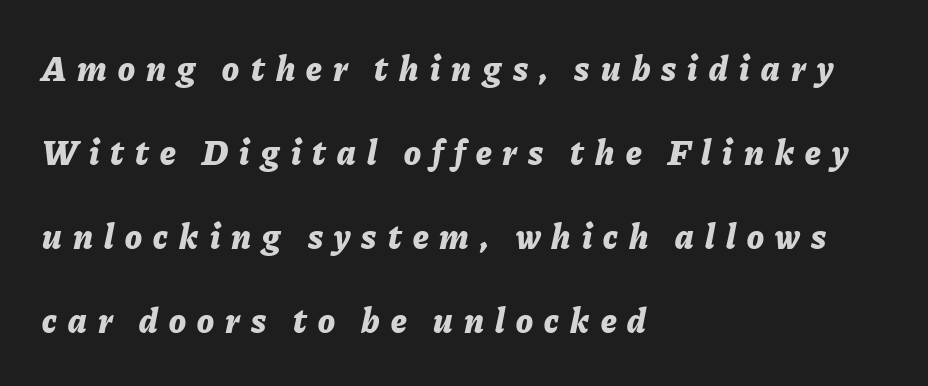
Q: Is the text bold? A: Yes.
Q: Is the text italic (slanted)? A: Yes, it leans right by about 11 degrees.
Q: Is the text underlined? A: No.
Q: How is the paragraph aligned? A: Left-aligned.
Q: Is the spacing between letters normal or unusually wide? A: Unusually wide.
Q: Is the spacing between lines tight, normal or loose? A: Loose.
Q: Width (condensed, normal, or wide)? A: Normal.
Q: Stroke contrast? A: Low.
Q: x-height? A: Medium.
Q: Monospaced? A: No.
